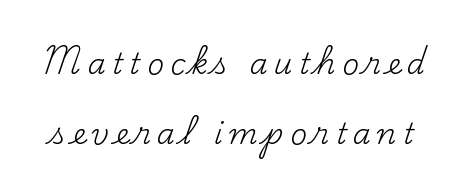
{"serif": "yes", "bold": "no", "weight": "regular", "width": "normal", "stroke_contrast": "medium", "x_height": "small", "monospaced": "no", "underline": "no", "line_spacing": "loose", "line_spacing_ratio": 2.43, "letter_spacing": "wide", "letter_spacing_em": 0.21, "glyph_px": 29}
